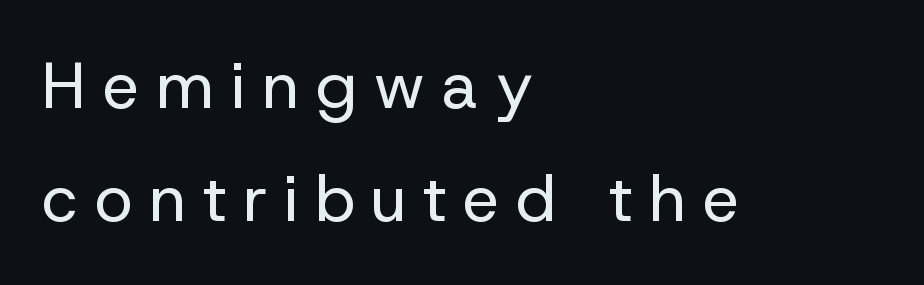
{"serif": "no", "italic": "no", "bold": "no", "weight": "regular", "width": "normal", "stroke_contrast": "low", "x_height": "medium", "monospaced": "no", "underline": "no", "align": "left", "line_spacing_ratio": 1.74, "letter_spacing": "wide", "letter_spacing_em": 0.26, "glyph_px": 65}
